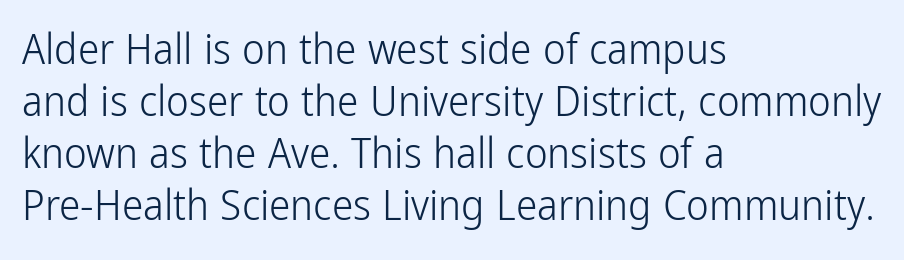
The image shows 43 px light, condensed sans-serif type, upright; set left-aligned, line spacing 1.21x, normal letter spacing, not underlined; low stroke contrast and a medium x-height.
